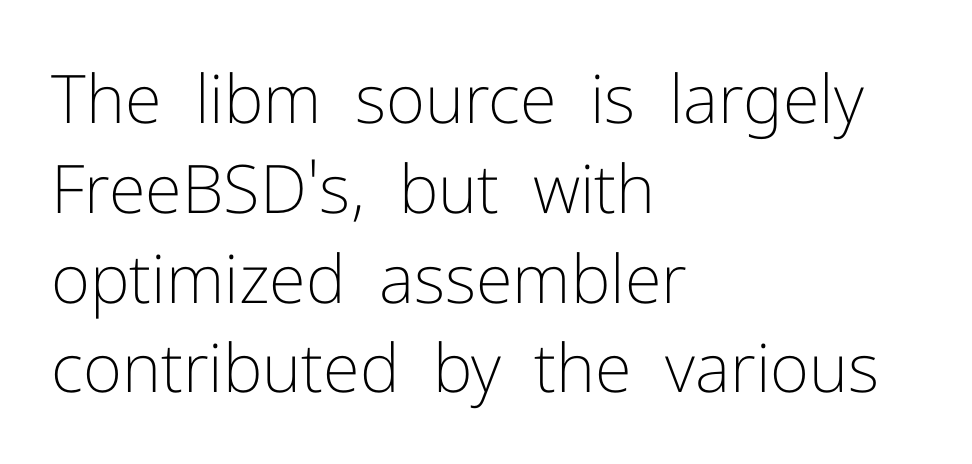
The cut favours lightness, reaching ordinary text weight at its darkest. When letters stand straight like this, we call the style roman or upright. Here the glyphs are tracked normally, forming tight word shapes. Note: no serifs on the glyphs. Compared with typical paragraphs, the rows here are spaced about the same.
